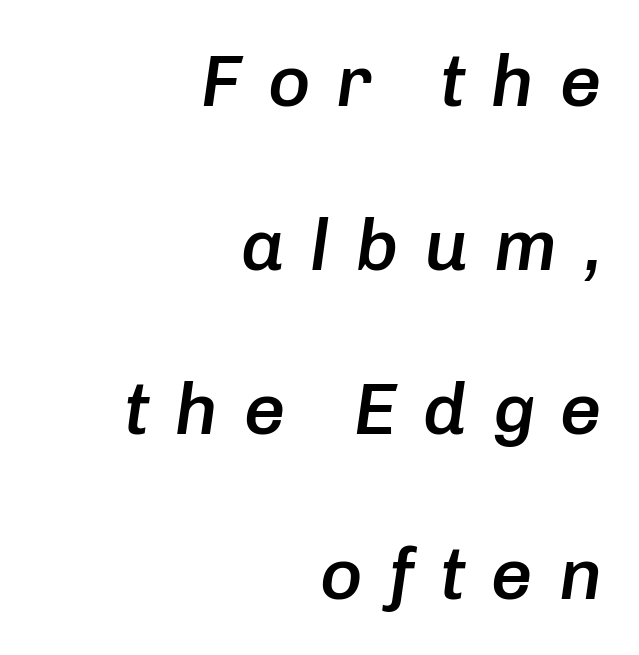
The image shows 73 px semibold type, italic (leaning right); set right-aligned, loose line spacing (2.25x), unusually wide letter spacing (+0.35 em), not underlined; low stroke contrast and a medium x-height.
